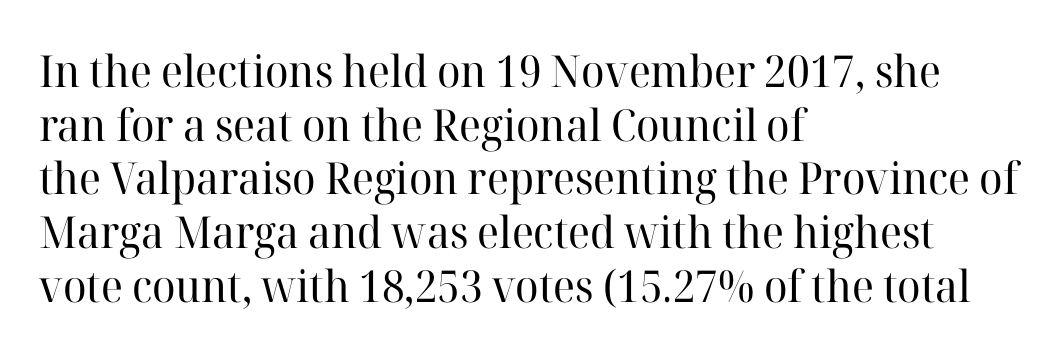
Q: Is the text bold? A: No.
Q: Is the text italic (slanted)? A: No, it is upright.
Q: Is the typeface a serif or a sans-serif typeface? A: Serif.
Q: Is the text underlined? A: No.
Q: How is the paragraph aligned? A: Left-aligned.
Q: Is the spacing between letters normal or unusually wide? A: Normal.
Q: Width (condensed, normal, or wide)? A: Normal.
Q: Stroke contrast? A: High.
Q: x-height? A: Medium.
Q: Monospaced? A: No.
